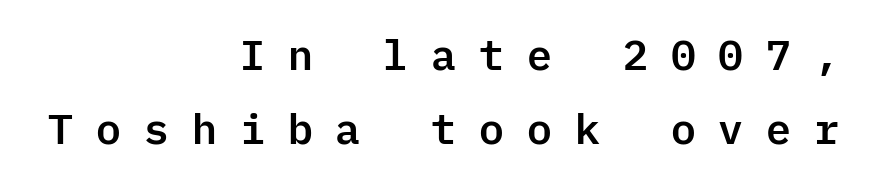
Spacing verdict: monospaced, one width for all characters. This rendering uses right alignment, leaving the left contour irregular. Posture: vertical. Observe the wide spacing: letters keep a clear distance from each other. The gap between lines stays unmarked.
